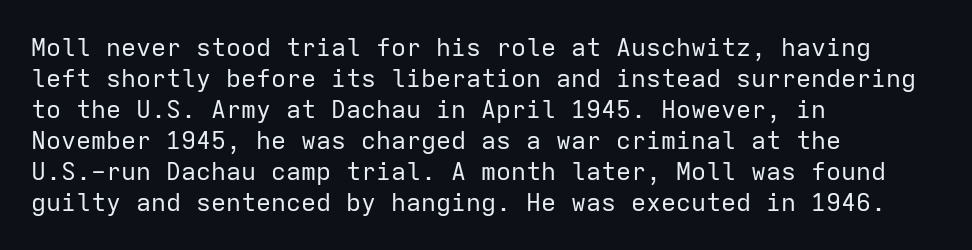
Q: Is the text bold? A: No.
Q: Is the text italic (slanted)? A: No, it is upright.
Q: Is the text underlined? A: No.
Q: How is the paragraph aligned? A: Left-aligned.
Q: Is the spacing between letters normal or unusually wide? A: Normal.
